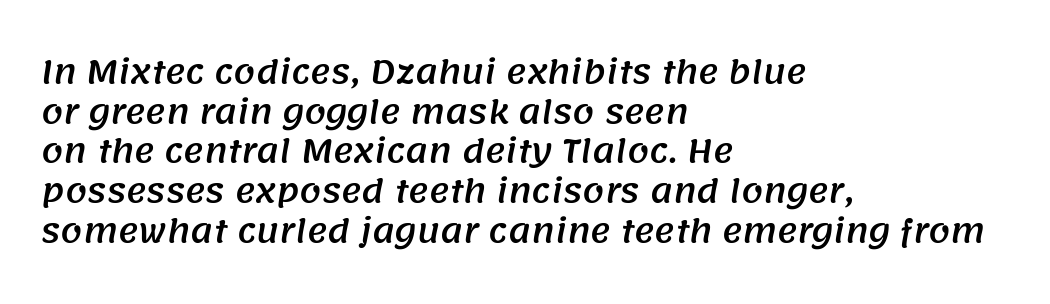
The image shows 31 px sans-serif type; set left-aligned, normal line spacing (1.28x), normal letter spacing, not underlined; medium stroke contrast and a large x-height.
